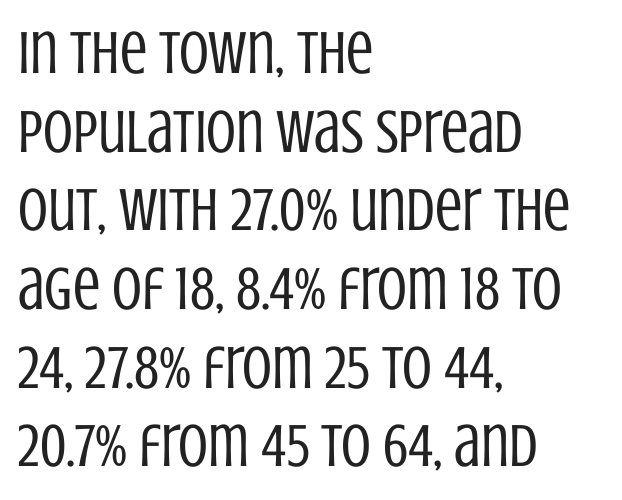
{"serif": "no", "italic": "no", "bold": "no", "weight": "regular", "width": "condensed", "stroke_contrast": "low", "x_height": "large", "monospaced": "no", "underline": "no", "align": "left", "line_spacing": "normal", "line_spacing_ratio": 1.29, "letter_spacing": "normal", "letter_spacing_em": 0.0, "glyph_px": 61}
